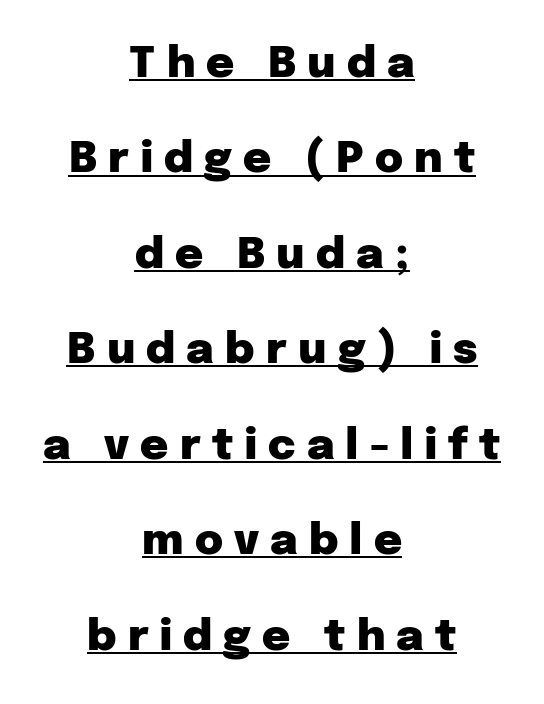
{"serif": "no", "italic": "no", "bold": "yes", "weight": "heavy", "width": "normal", "stroke_contrast": "low", "x_height": "medium", "monospaced": "no", "underline": "yes", "align": "center", "line_spacing": "loose", "line_spacing_ratio": 2.22, "letter_spacing": "wide", "letter_spacing_em": 0.26, "glyph_px": 43}
